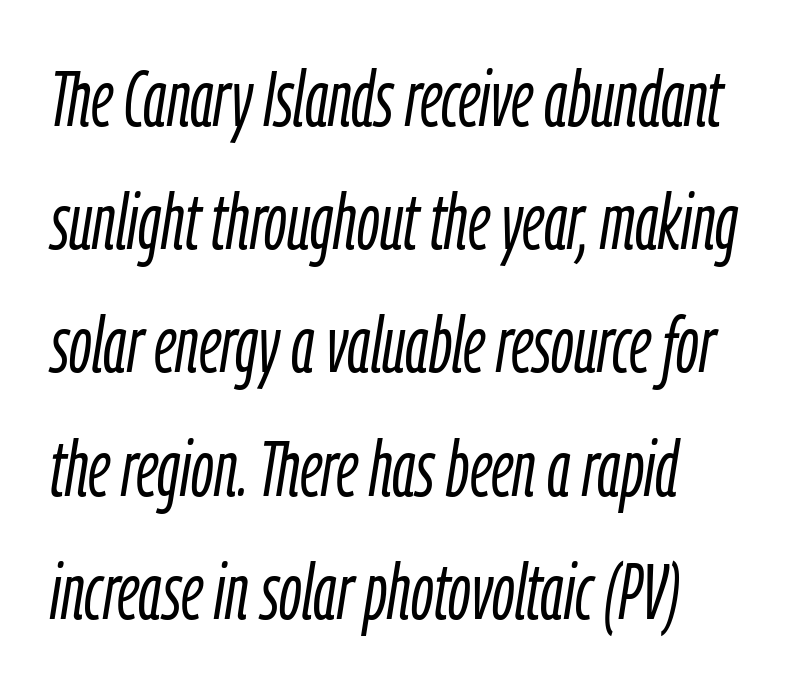
The letterforms sit at book weight or below. Think of a printed novel: that variable character pitch is what you see here. Horizontal alignment here is leftward, the default for most running prose. There is no visible air inserted between adjacent glyphs.
